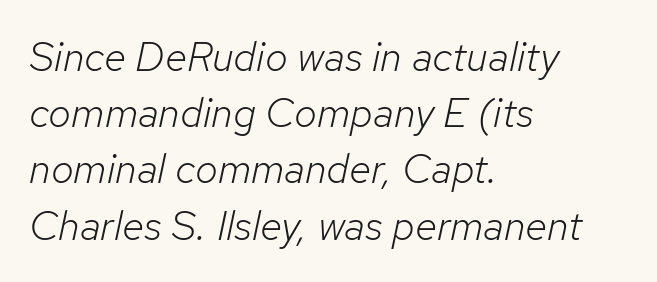
{"italic": "yes", "lean": "right", "slant_degrees": 12, "bold": "no", "weight": "light", "width": "normal", "stroke_contrast": "low", "x_height": "medium", "monospaced": "no", "underline": "no", "align": "left", "line_spacing": "normal", "line_spacing_ratio": 1.37, "letter_spacing": "normal", "letter_spacing_em": 0.0, "glyph_px": 41}
